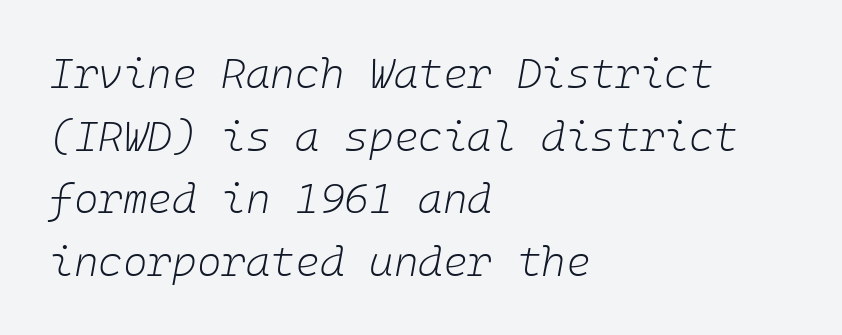
The image shows 42 px light type, italic (leaning right); set left-aligned, normal line spacing (1.49x), normal letter spacing, not underlined; low stroke contrast and a medium x-height.
